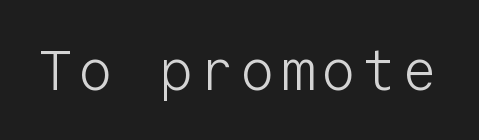
The image shows 57 px light sans-serif type, upright, monospaced; set not underlined; low stroke contrast and a medium x-height.
